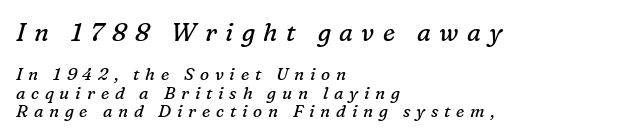
The image shows 25 px text type, italic (leaning right); set left-aligned, tight line spacing (1.09x), unusually wide letter spacing (+0.34 em), not underlined; the first (top) block is 1.47x larger.
